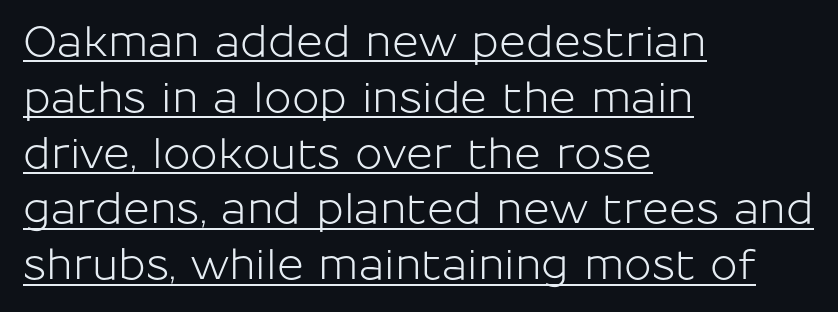
{"serif": "no", "italic": "no", "width": "normal", "stroke_contrast": "low", "x_height": "medium", "monospaced": "no", "underline": "yes", "align": "left", "line_spacing": "normal", "line_spacing_ratio": 1.36, "letter_spacing": "normal", "letter_spacing_em": 0.0, "glyph_px": 41}
